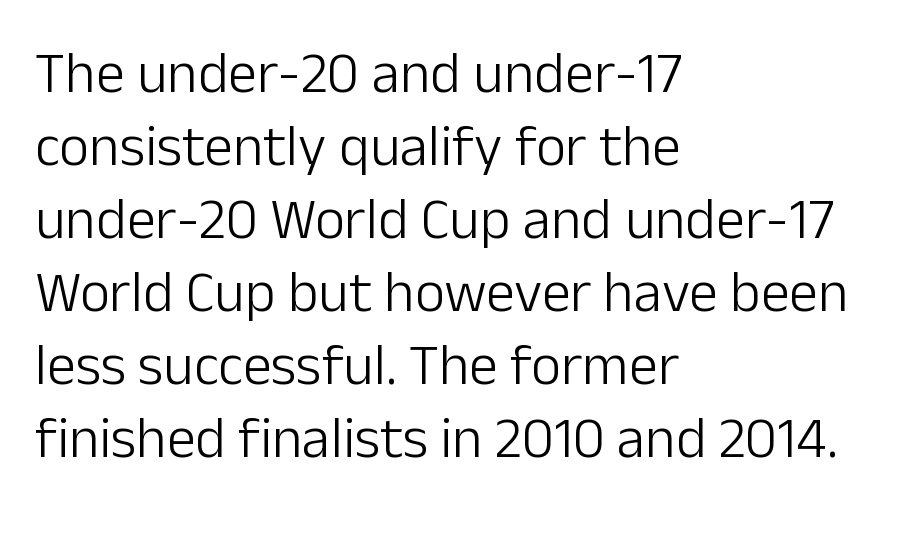
The image shows 58 px light sans-serif type, upright; set left-aligned, normal line spacing (1.26x), normal letter spacing, not underlined; low stroke contrast and a medium x-height.
